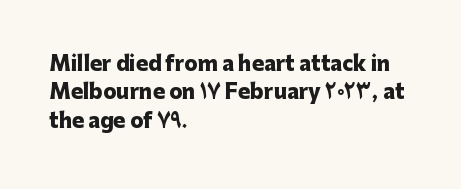
Q: Is the text bold? A: Yes.
Q: Is the text italic (slanted)? A: No, it is upright.
Q: Is the text underlined? A: No.
Q: How is the paragraph aligned? A: Left-aligned.
Q: Is the spacing between letters normal or unusually wide? A: Normal.
Q: Is the spacing between lines tight, normal or loose? A: Normal.
